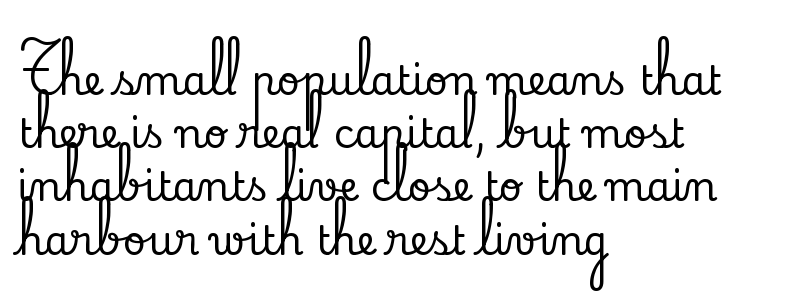
Q: Is the text italic (slanted)? A: No, it is upright.
Q: Is the typeface a serif or a sans-serif typeface? A: Serif.
Q: Is the text underlined? A: No.
Q: How is the paragraph aligned? A: Left-aligned.
Q: Is the spacing between letters normal or unusually wide? A: Normal.
Q: Is the spacing between lines tight, normal or loose? A: Normal.
Q: Width (condensed, normal, or wide)? A: Normal.
Q: Stroke contrast? A: Low.
Q: x-height? A: Small.
Q: Monospaced? A: No.
